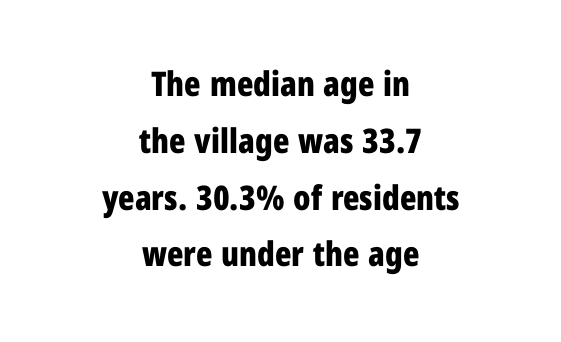
Q: Is the text bold? A: Yes.
Q: Is the text italic (slanted)? A: No, it is upright.
Q: Is the typeface a serif or a sans-serif typeface? A: Sans-serif.
Q: Is the text underlined? A: No.
Q: How is the paragraph aligned? A: Centered.
Q: Is the spacing between letters normal or unusually wide? A: Normal.
Q: Is the spacing between lines tight, normal or loose? A: Normal.
Q: Width (condensed, normal, or wide)? A: Condensed.
Q: Stroke contrast? A: Low.
Q: x-height? A: Medium.
Q: Monospaced? A: No.
